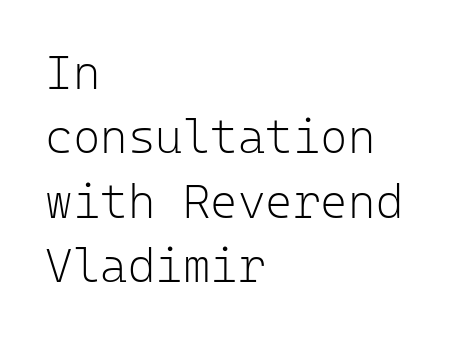
{"serif": "no", "italic": "no", "bold": "no", "weight": "light", "width": "normal", "stroke_contrast": "low", "x_height": "medium", "monospaced": "yes", "underline": "no", "align": "left", "line_spacing": "normal", "line_spacing_ratio": 1.37, "letter_spacing": "normal", "letter_spacing_em": 0.0, "glyph_px": 47}
